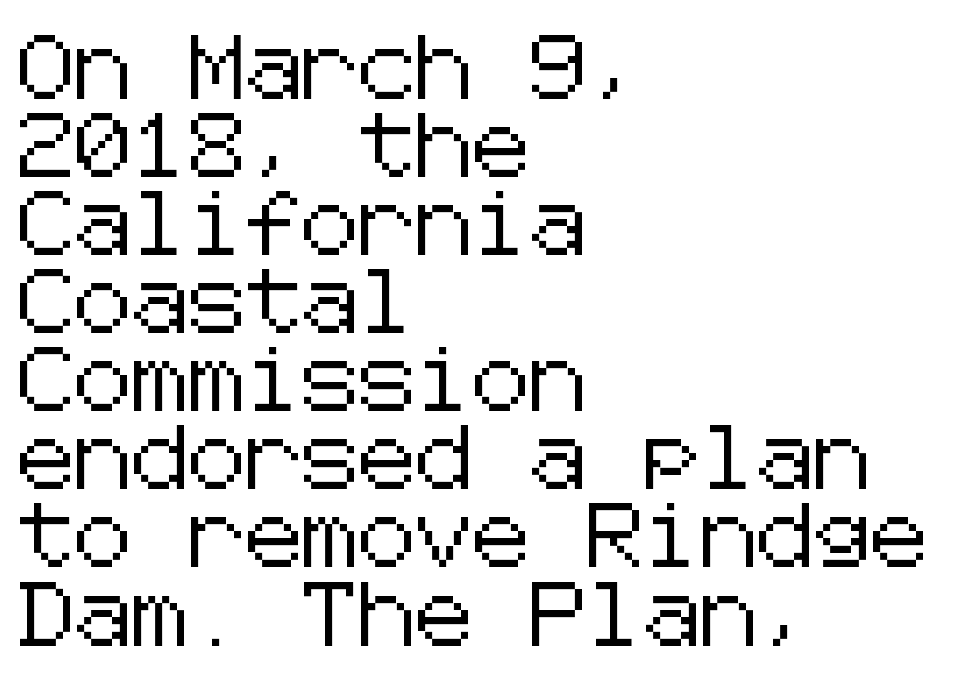
{"serif": "no", "italic": "no", "width": "normal", "stroke_contrast": "low", "x_height": "medium", "underline": "no", "align": "left", "line_spacing_ratio": 1.22, "letter_spacing": "normal", "letter_spacing_em": 0.0, "glyph_px": 64}
